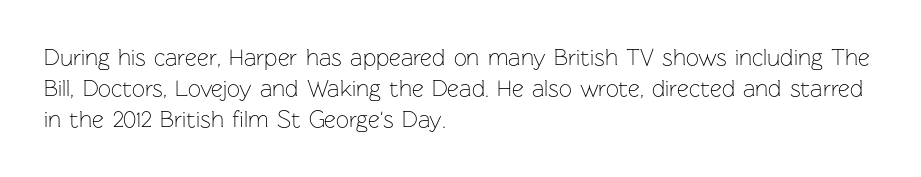
Descenders are the only things crossing below the line. The font sits on the lighter half of the weight spectrum, regular included. Does the copy run flush right? No — it runs flush left. Vertically, the passage feels balanced, rows spaced as you'd expect.
